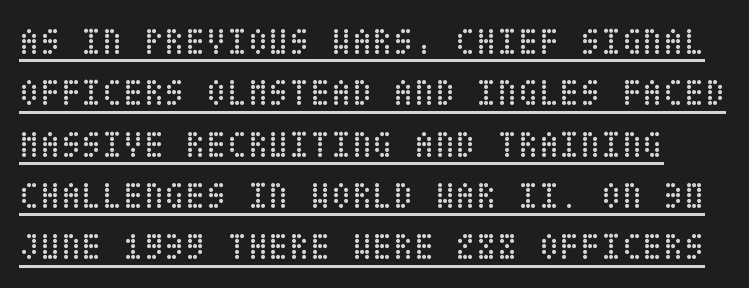
{"italic": "no", "bold": "no", "weight": "regular", "width": "condensed", "stroke_contrast": "low", "x_height": "large", "underline": "yes", "line_spacing": "normal", "line_spacing_ratio": 1.35, "letter_spacing": "normal", "letter_spacing_em": 0.0, "glyph_px": 38}
